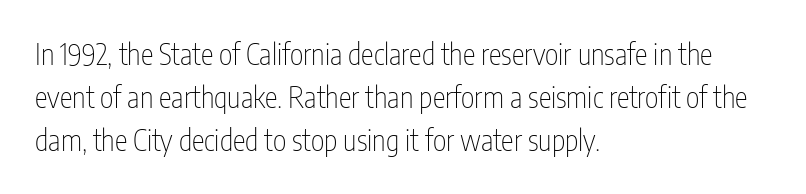
The image shows 29 px thin, condensed sans-serif type, upright; set left-aligned, normal line spacing (1.49x), normal letter spacing, not underlined; low stroke contrast and a medium x-height.
